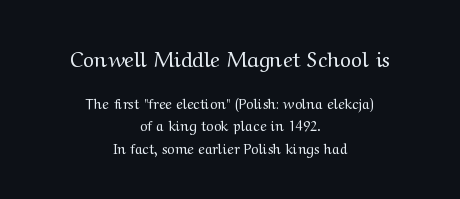
The typeface has the unassuming heft of standard copy or less. Ascenders rise straight up at ninety degrees. Note: larger setting up top, smaller setting below. Notice how the passage keeps no hard edge, just a central spine. Quick note: underline off. Here the glyphs are tracked normally, forming tight word shapes.
